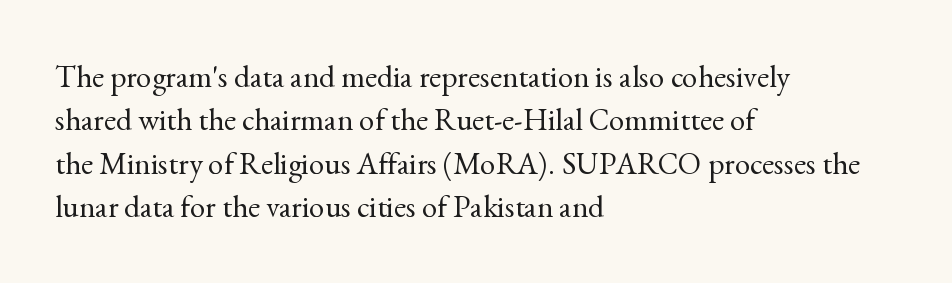
{"serif": "yes", "italic": "no", "bold": "no", "weight": "regular", "width": "normal", "x_height": "small", "monospaced": "no", "underline": "no", "align": "left", "line_spacing": "normal", "line_spacing_ratio": 1.4, "letter_spacing": "normal", "letter_spacing_em": 0.0, "glyph_px": 31}
